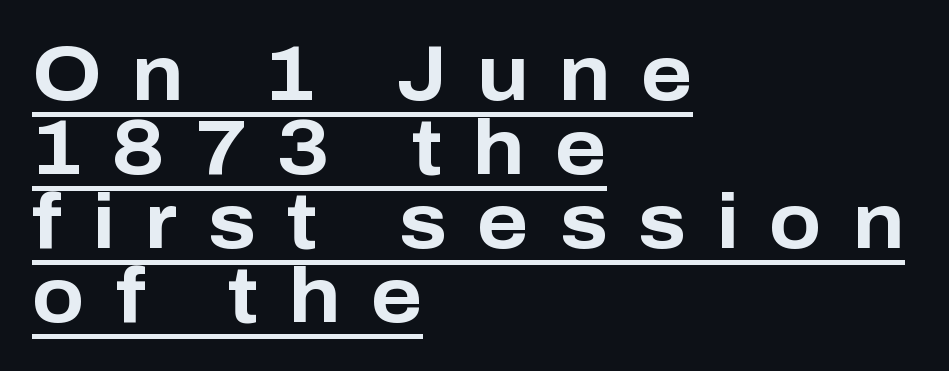
Q: Is the text bold? A: Yes.
Q: Is the text italic (slanted)? A: No, it is upright.
Q: Is the typeface a serif or a sans-serif typeface? A: Sans-serif.
Q: Is the text underlined? A: Yes.
Q: How is the paragraph aligned? A: Left-aligned.
Q: Is the spacing between letters normal or unusually wide? A: Unusually wide.
Q: Is the spacing between lines tight, normal or loose? A: Tight.
Q: Width (condensed, normal, or wide)? A: Normal.
Q: Stroke contrast? A: Low.
Q: x-height? A: Medium.
Q: Monospaced? A: No.
